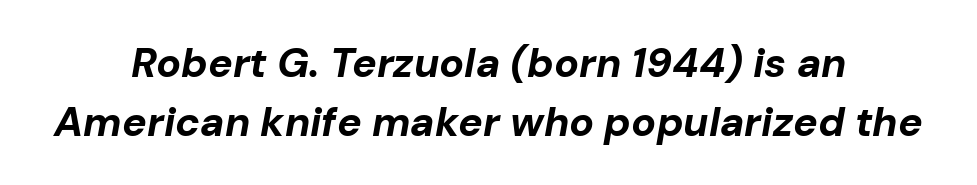
Q: Is the text bold? A: Yes.
Q: Is the text italic (slanted)? A: Yes, it leans right by about 10 degrees.
Q: Is the text underlined? A: No.
Q: How is the paragraph aligned? A: Centered.
Q: Is the spacing between letters normal or unusually wide? A: Normal.
Q: Is the spacing between lines tight, normal or loose? A: Normal.
Q: Width (condensed, normal, or wide)? A: Normal.
Q: Stroke contrast? A: Low.
Q: x-height? A: Medium.
Q: Monospaced? A: No.
